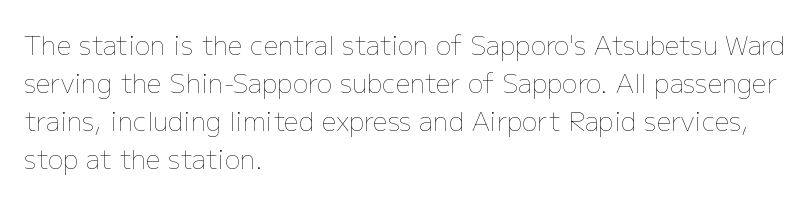
Q: Is the text bold? A: No.
Q: Is the text italic (slanted)? A: No, it is upright.
Q: Is the text underlined? A: No.
Q: How is the paragraph aligned? A: Left-aligned.
Q: Is the spacing between letters normal or unusually wide? A: Normal.
Q: Is the spacing between lines tight, normal or loose? A: Normal.
